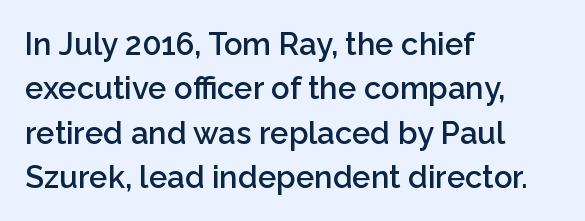
{"serif": "no", "italic": "no", "bold": "semi", "weight": "semibold", "width": "normal", "stroke_contrast": "low", "x_height": "medium", "monospaced": "no", "underline": "no", "align": "left", "line_spacing": "normal", "line_spacing_ratio": 1.43, "letter_spacing": "normal", "letter_spacing_em": 0.0, "glyph_px": 31}
